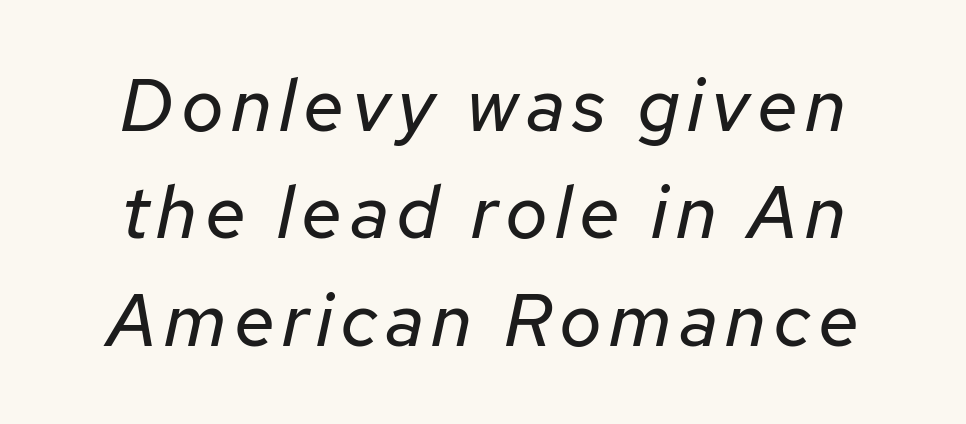
This is oblique type, the kind used for emphasis or titles. Bold? No — there's no thickening of the strokes. Neither beginnings nor endings align; midpoints do. The rows are spaced the way most documents space them. Character widths vary here, with narrow letters taking less room than wide ones. The space directly below the letters is spotless.
